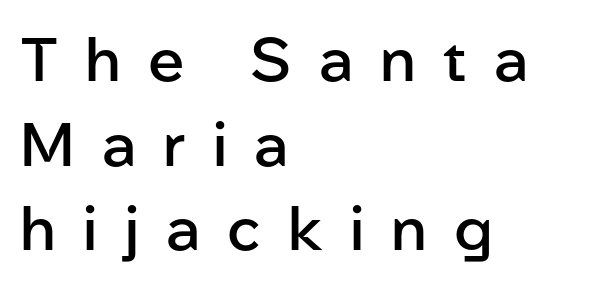
The image shows 60 px semibold sans-serif type, upright; set left-aligned, normal line spacing (1.41x), unusually wide letter spacing (+0.45 em), not underlined; low stroke contrast and a medium x-height.
